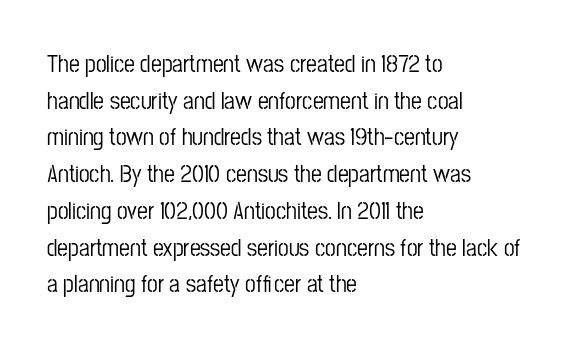
Unlike italic type, these characters show no tilt at all. Glyph-to-glyph distance matches everyday printed text. The line-height multiplier appears to be the usual default. The rag falls on the right side of this text block.
